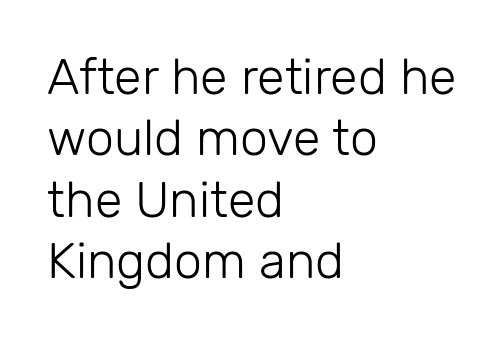
The image shows 50 px light sans-serif type, upright; set left-aligned, line spacing 1.23x, normal letter spacing, not underlined; low stroke contrast and a medium x-height.
